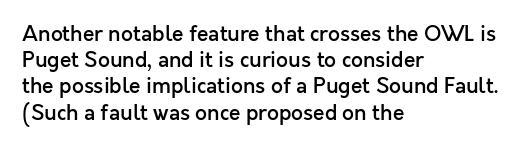
Q: Is the text bold? A: Semi-bold.
Q: Is the text italic (slanted)? A: No, it is upright.
Q: Is the text underlined? A: No.
Q: How is the paragraph aligned? A: Left-aligned.
Q: Is the spacing between letters normal or unusually wide? A: Normal.
Q: Is the spacing between lines tight, normal or loose? A: Normal.
